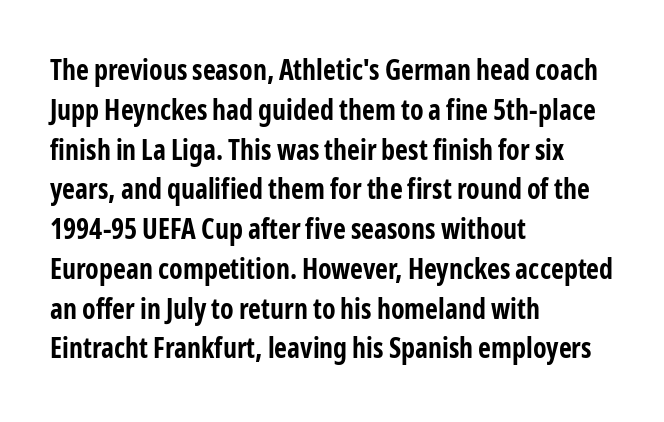
The image shows 28 px bold, condensed sans-serif type, upright; set left-aligned, normal line spacing (1.42x), normal letter spacing, not underlined; low stroke contrast and a medium x-height.
